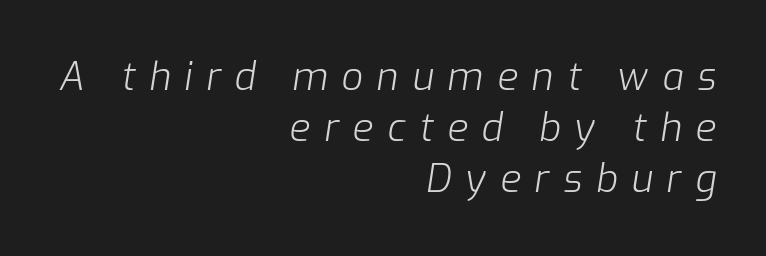
{"italic": "yes", "lean": "right", "slant_degrees": 9, "bold": "no", "weight": "light", "width": "normal", "stroke_contrast": "low", "x_height": "medium", "monospaced": "no", "underline": "no", "align": "right", "line_spacing": "normal", "line_spacing_ratio": 1.34, "letter_spacing": "wide", "letter_spacing_em": 0.36, "glyph_px": 38}
